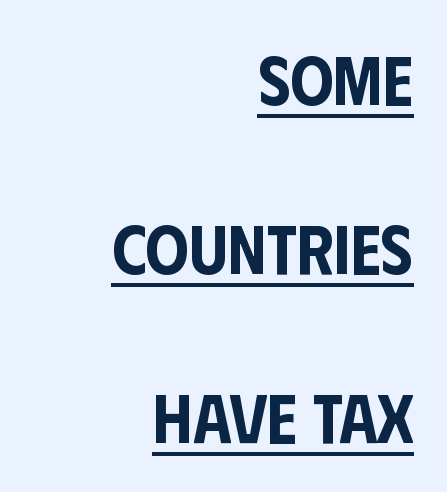
The image shows 69 px condensed sans-serif type, upright; set right-aligned, loose line spacing (2.45x), normal letter spacing, underlined; low stroke contrast and a large x-height.
